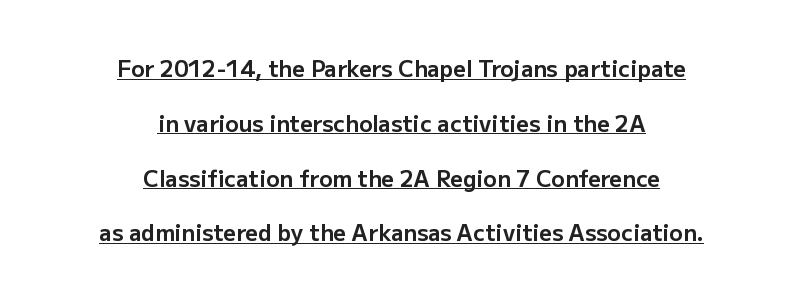
The image shows 22 px bold type, upright; set centered, loose line spacing (2.49x), normal letter spacing, underlined.
